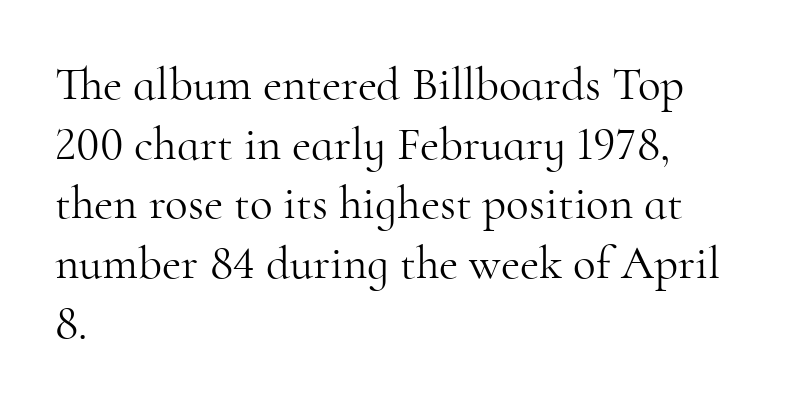
In terms of leading, this rendering sits right in the middle. The letters sit at their default tracking, neither squeezed nor spread. Typeset ragged right — the left edge is the straight one. A light-to-regular cut is what we see here. Varying glyph widths throughout — classic text-font behaviour.
